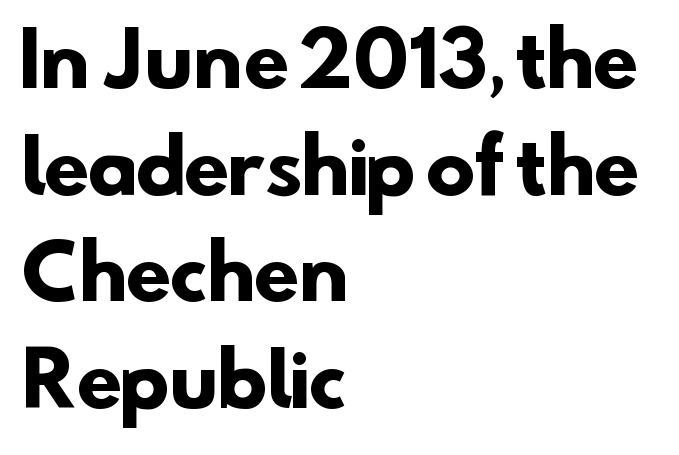
Q: Is the text bold? A: Yes.
Q: Is the typeface a serif or a sans-serif typeface? A: Sans-serif.
Q: Is the text underlined? A: No.
Q: How is the paragraph aligned? A: Left-aligned.
Q: Is the spacing between letters normal or unusually wide? A: Normal.
Q: Is the spacing between lines tight, normal or loose? A: Normal.
Q: Width (condensed, normal, or wide)? A: Normal.
Q: Stroke contrast? A: Low.
Q: x-height? A: Small.
Q: Monospaced? A: No.
